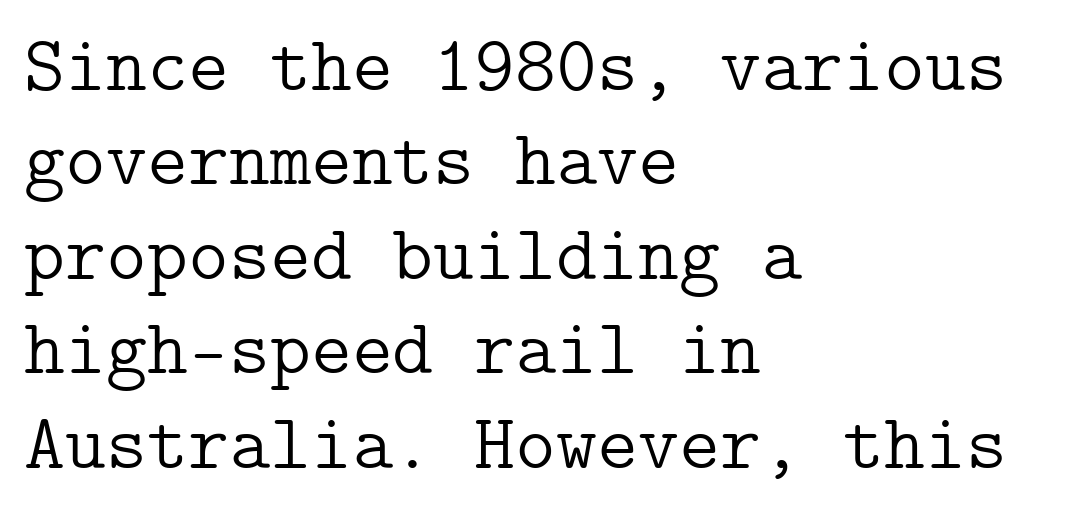
{"serif": "yes", "italic": "no", "bold": "no", "weight": "light", "width": "normal", "stroke_contrast": "low", "x_height": "medium", "underline": "no", "align": "left", "line_spacing_ratio": 1.21, "letter_spacing": "normal", "letter_spacing_em": 0.0, "glyph_px": 78}
